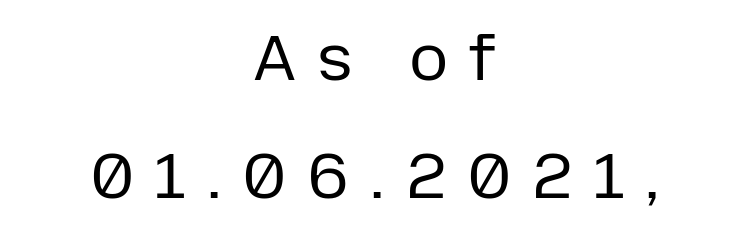
Plain, unruled lines of type. A light-to-regular cut is what we see here. The lettering holds an erect, upright posture throughout. The letters advance in unequal steps, a hallmark of proportional type. In CSS terms this would be text-align: center.
